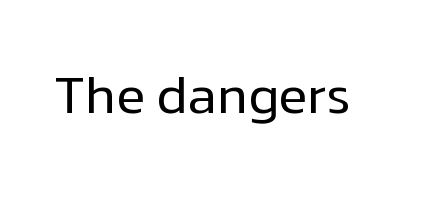
No feet cap the strokes, marking this as sans-serif type. How are the letters spaced? Ordinarily, with no added tracking. Heft: none added — not bold. These lines are rendered in a variable-pitch font.
